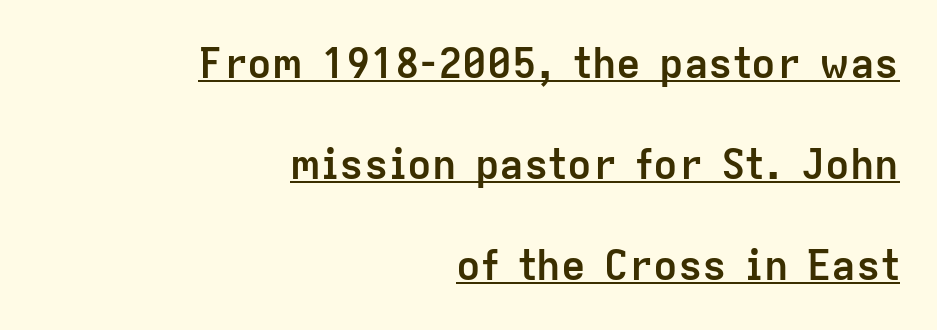
{"serif": "no", "italic": "no", "bold": "yes", "weight": "semibold", "width": "normal", "stroke_contrast": "low", "x_height": "medium", "monospaced": "no", "underline": "yes", "align": "right", "line_spacing": "loose", "line_spacing_ratio": 2.46, "letter_spacing": "normal", "letter_spacing_em": 0.0, "glyph_px": 41}
